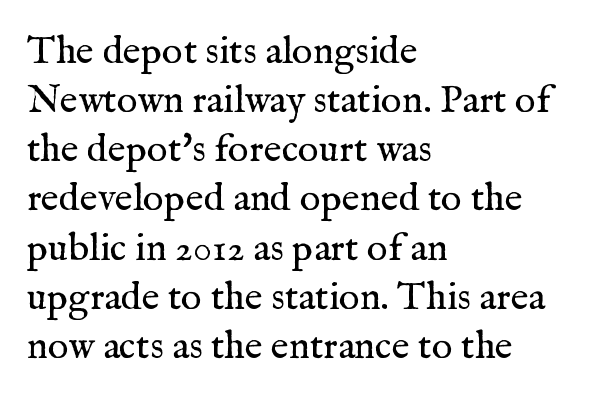
Q: Is the text bold? A: No.
Q: Is the text italic (slanted)? A: No, it is upright.
Q: Is the typeface a serif or a sans-serif typeface? A: Serif.
Q: Is the text underlined? A: No.
Q: How is the paragraph aligned? A: Left-aligned.
Q: Is the spacing between letters normal or unusually wide? A: Normal.
Q: Is the spacing between lines tight, normal or loose? A: Normal.
Q: Width (condensed, normal, or wide)? A: Normal.
Q: Stroke contrast? A: Medium.
Q: x-height? A: Medium.
Q: Monospaced? A: No.
